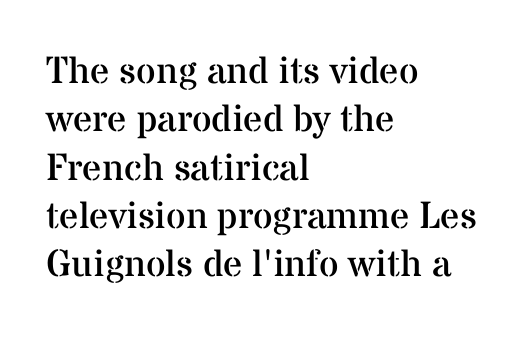
Q: Is the text bold? A: No.
Q: Is the text italic (slanted)? A: No, it is upright.
Q: Is the typeface a serif or a sans-serif typeface? A: Serif.
Q: Is the text underlined? A: No.
Q: How is the paragraph aligned? A: Left-aligned.
Q: Is the spacing between letters normal or unusually wide? A: Normal.
Q: Is the spacing between lines tight, normal or loose? A: Normal.
Q: Width (condensed, normal, or wide)? A: Normal.
Q: Stroke contrast? A: Medium.
Q: x-height? A: Medium.
Q: Monospaced? A: No.
